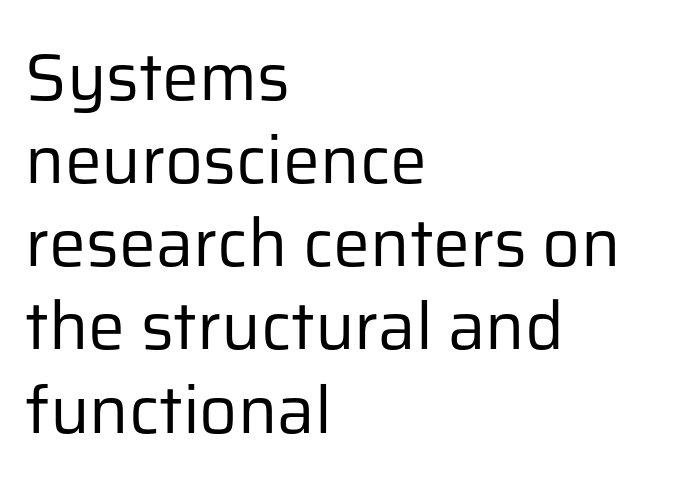
If you measured baseline to baseline, you'd find a middling distance. A classic flush-left, rag-right setting is used for this passage. Glyph-to-glyph distance matches everyday printed text. The specimen reads as upright at a glance. Grotesque or geometric, the face here clearly has no serifs. These lines are rendered in a variable-pitch font.
